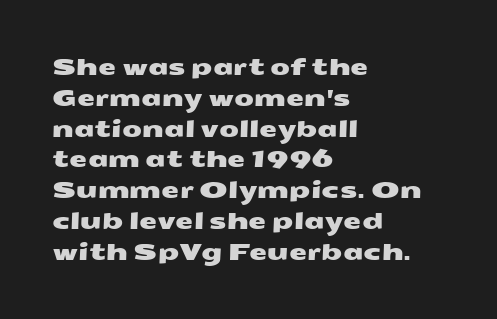
The image shows 23 px text type; set left-aligned, normal line spacing (1.34x), normal letter spacing, not underlined.
